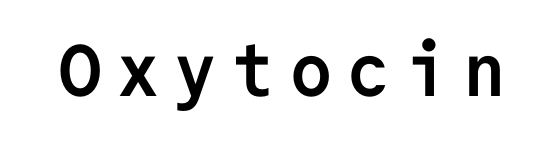
The image shows 73 px semibold sans-serif type, upright, monospaced; set unusually wide letter spacing (+0.21 em), not underlined; low stroke contrast and a medium x-height.
